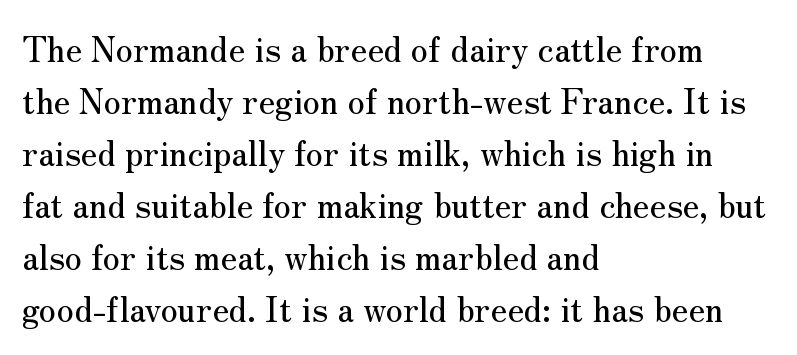
The image shows 34 px serif type, upright; set left-aligned, normal line spacing (1.53x), normal letter spacing, not underlined; medium stroke contrast and a small x-height.
